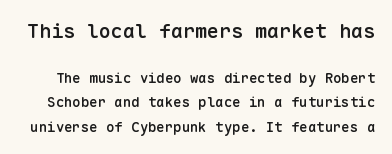
{"italic": "no", "bold": "semi", "underline": "no", "line_spacing_ratio": 1.74, "letter_spacing": "normal", "letter_spacing_em": 0.0, "larger_block": "first", "size_ratio": 1.43, "glyph_px": 20}
